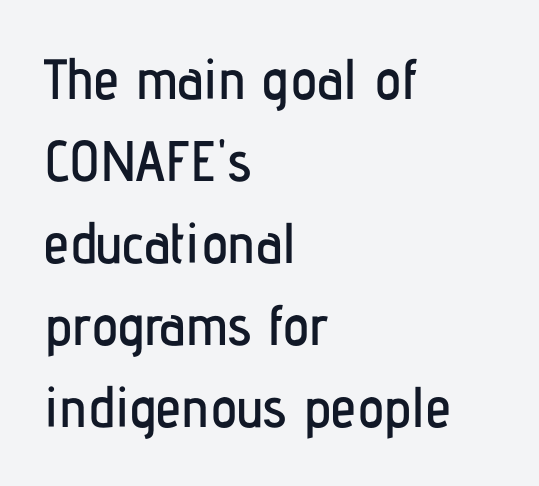
{"serif": "no", "italic": "no", "width": "condensed", "stroke_contrast": "low", "x_height": "medium", "monospaced": "no", "underline": "no", "align": "left", "line_spacing": "normal", "line_spacing_ratio": 1.44, "letter_spacing": "normal", "letter_spacing_em": 0.0, "glyph_px": 57}
